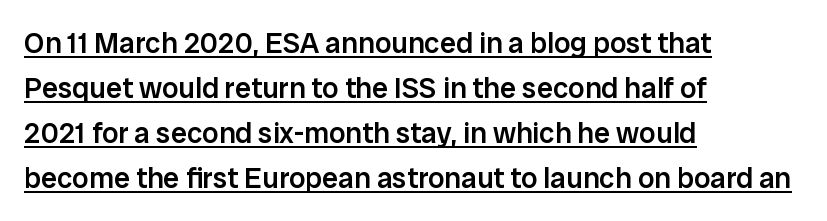
The image shows 29 px semibold sans-serif type, upright; set left-aligned, normal line spacing (1.55x), normal letter spacing, underlined; low stroke contrast and a medium x-height.
